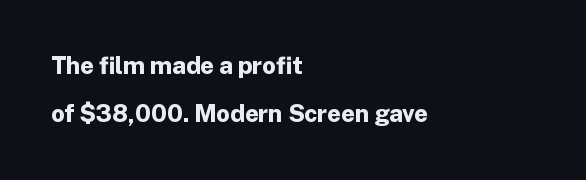
The image shows 24 px bold type, upright; set left-aligned, loose line spacing (2.02x), normal letter spacing, not underlined.
